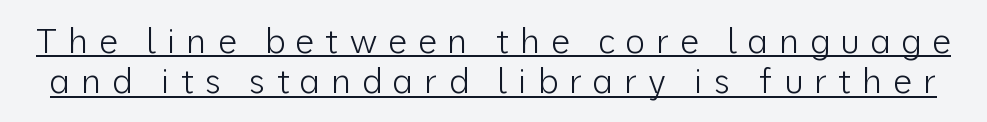
The image shows 34 px light sans-serif type, upright; set line spacing 1.19x, unusually wide letter spacing (+0.31 em), underlined; low stroke contrast and a medium x-height.
